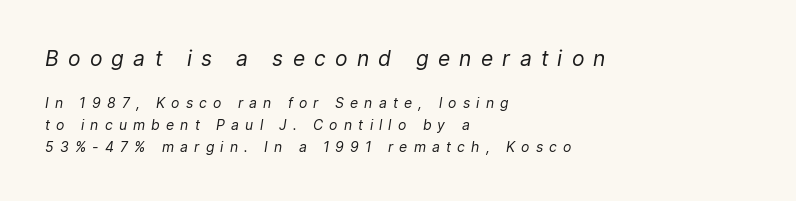
Q: Is the text bold? A: No.
Q: Is the text italic (slanted)? A: Yes, it leans right by about 9 degrees.
Q: Is the text underlined? A: No.
Q: How is the paragraph aligned? A: Left-aligned.
Q: Is the spacing between letters normal or unusually wide? A: Unusually wide.
Q: Is the spacing between lines tight, normal or loose? A: Normal.
Q: Which block of text is set in a larger size, the first (top) or the second (bottom)? A: The first (top) one.
